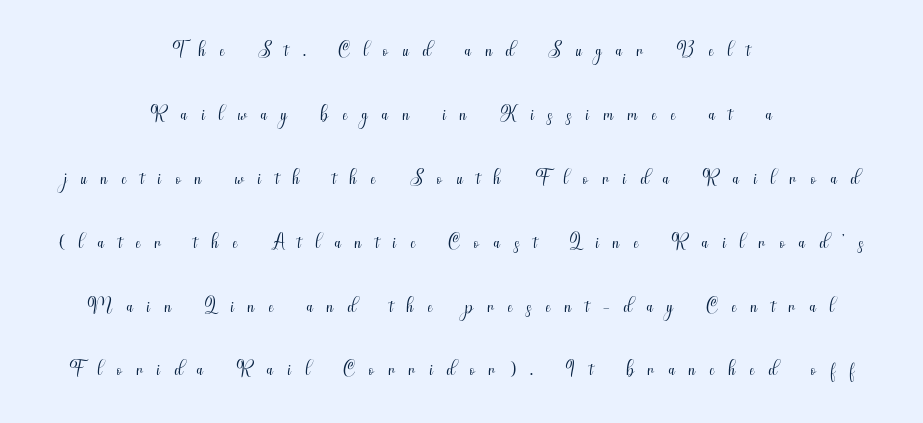
The image shows 30 px light, condensed sans-serif type; set centered, loose line spacing (2.13x), unusually wide letter spacing (+0.48 em), not underlined; medium stroke contrast and a small x-height.
